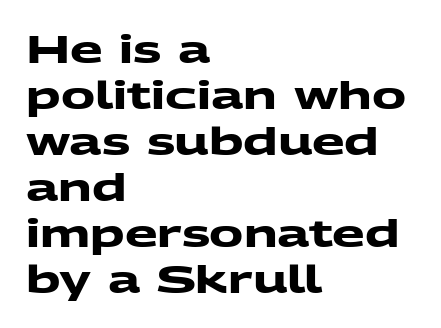
{"serif": "no", "bold": "yes", "weight": "heavy", "width": "wide", "stroke_contrast": "medium", "x_height": "medium", "monospaced": "no", "underline": "no", "align": "left", "line_spacing_ratio": 1.21, "letter_spacing": "normal", "letter_spacing_em": 0.0, "glyph_px": 38}
